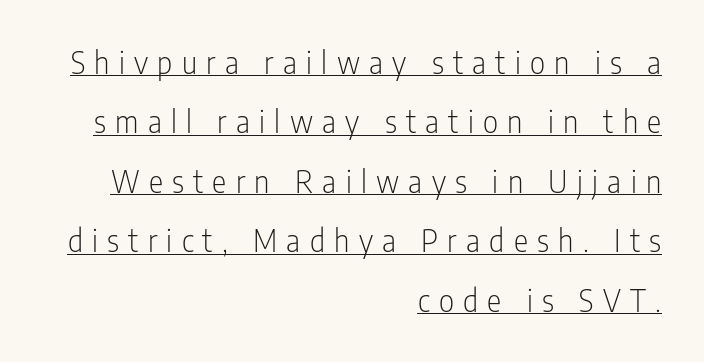
Q: Is the text bold? A: No.
Q: Is the text italic (slanted)? A: No, it is upright.
Q: Is the typeface a serif or a sans-serif typeface? A: Sans-serif.
Q: Is the text underlined? A: Yes.
Q: How is the paragraph aligned? A: Right-aligned.
Q: Is the spacing between letters normal or unusually wide? A: Unusually wide.
Q: Is the spacing between lines tight, normal or loose? A: Loose.
Q: Width (condensed, normal, or wide)? A: Condensed.
Q: Stroke contrast? A: Low.
Q: x-height? A: Medium.
Q: Monospaced? A: No.
